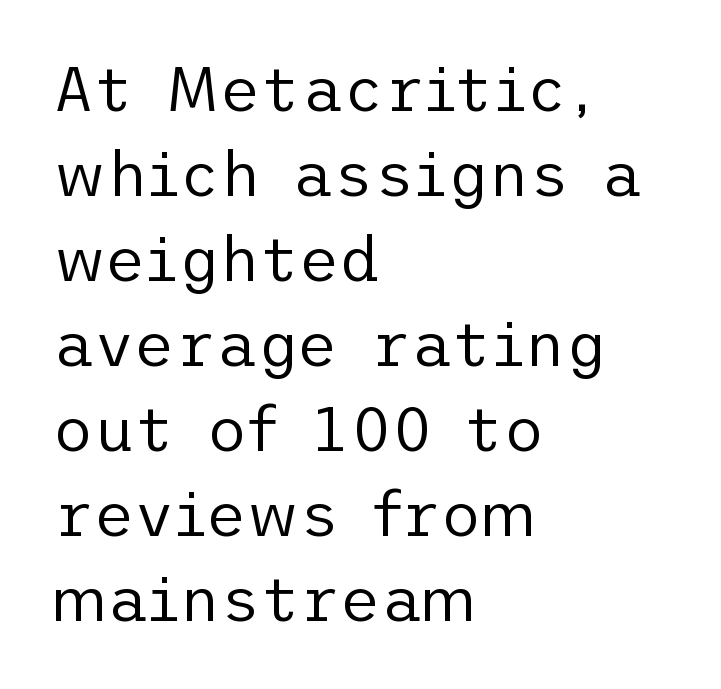
The image shows 63 px regular-weight sans-serif type, upright; set left-aligned, normal line spacing (1.35x), normal letter spacing, not underlined; low stroke contrast and a medium x-height.
